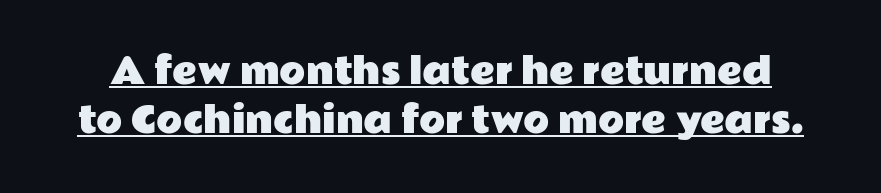
{"serif": "no", "italic": "no", "width": "wide", "stroke_contrast": "low", "x_height": "medium", "monospaced": "no", "underline": "yes", "line_spacing": "normal", "line_spacing_ratio": 1.44, "letter_spacing": "normal", "letter_spacing_em": 0.0, "glyph_px": 34}
